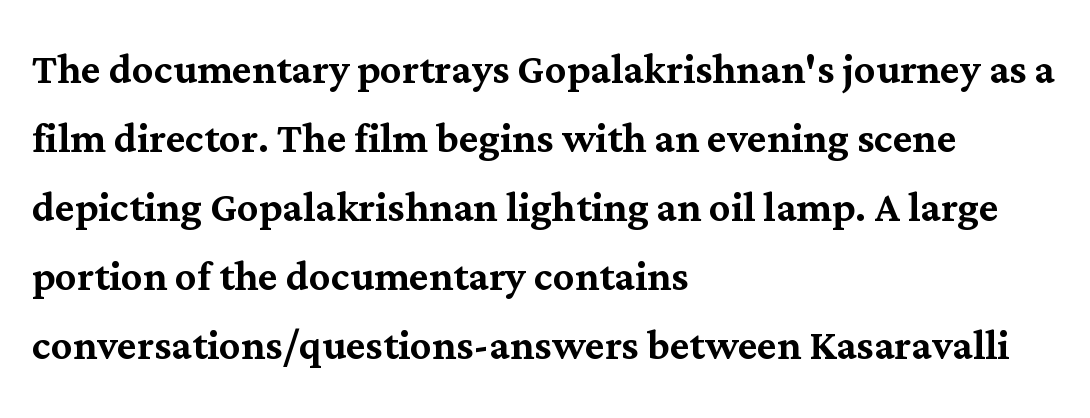
Q: Is the text italic (slanted)? A: No, it is upright.
Q: Is the typeface a serif or a sans-serif typeface? A: Serif.
Q: Is the text underlined? A: No.
Q: How is the paragraph aligned? A: Left-aligned.
Q: Is the spacing between letters normal or unusually wide? A: Normal.
Q: Is the spacing between lines tight, normal or loose? A: Normal.
Q: Width (condensed, normal, or wide)? A: Normal.
Q: Stroke contrast? A: Medium.
Q: x-height? A: Medium.
Q: Monospaced? A: No.
